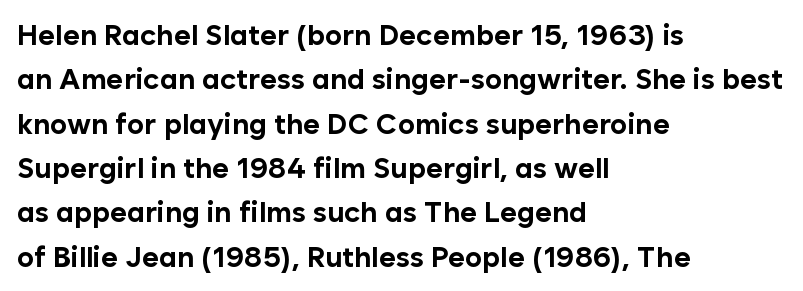
The passage shown is typed in a proportional face where columns would drift. Check where the strokes stop: nothing finishes them off — pure sans. Horizontal alignment here is leftward, the default for most running prose. Rule under the text: the space is simply empty. You'd pick this weight for a headline — it's a proper bold. Horizontal bands of white between lines are of average thickness.
